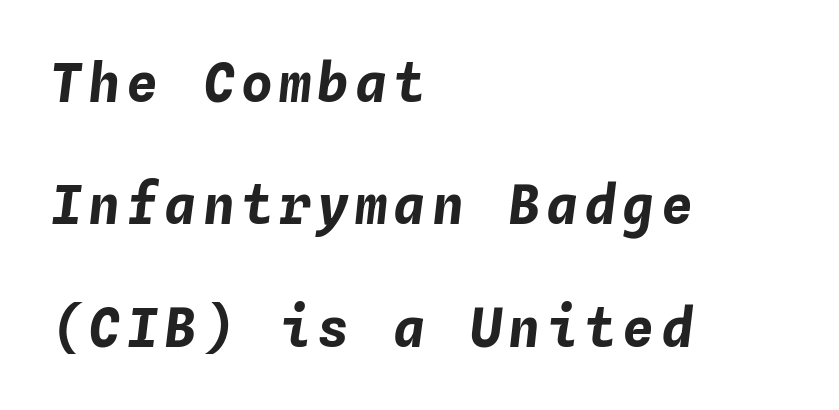
Q: Is the text bold? A: Yes.
Q: Is the text italic (slanted)? A: Yes, it leans right by about 4 degrees.
Q: Is the text underlined? A: No.
Q: How is the paragraph aligned? A: Left-aligned.
Q: Is the spacing between lines tight, normal or loose? A: Loose.
Q: Width (condensed, normal, or wide)? A: Normal.
Q: Stroke contrast? A: Low.
Q: x-height? A: Medium.
Q: Monospaced? A: Yes.
